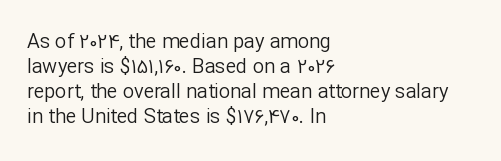
Q: Is the text bold? A: No.
Q: Is the text italic (slanted)? A: No, it is upright.
Q: Is the text underlined? A: No.
Q: How is the paragraph aligned? A: Left-aligned.
Q: Is the spacing between letters normal or unusually wide? A: Normal.
Q: Is the spacing between lines tight, normal or loose? A: Normal.
